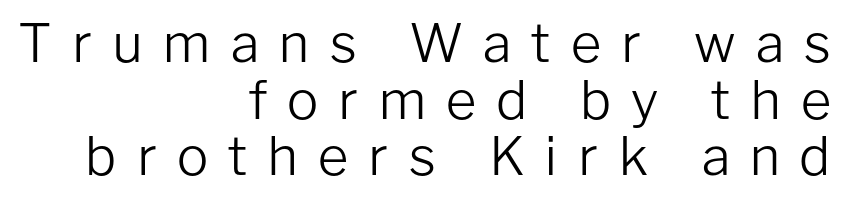
{"serif": "no", "italic": "no", "bold": "no", "weight": "light", "width": "normal", "stroke_contrast": "low", "x_height": "medium", "monospaced": "no", "underline": "no", "align": "right", "line_spacing": "tight", "line_spacing_ratio": 1.07, "letter_spacing": "wide", "letter_spacing_em": 0.36, "glyph_px": 53}
